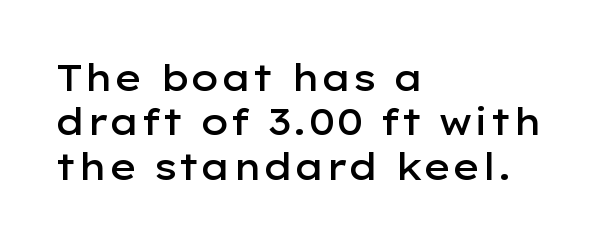
Q: Is the text bold? A: Semi-bold.
Q: Is the text italic (slanted)? A: No, it is upright.
Q: Is the typeface a serif or a sans-serif typeface? A: Sans-serif.
Q: Is the text underlined? A: No.
Q: How is the paragraph aligned? A: Left-aligned.
Q: Is the spacing between letters normal or unusually wide? A: Normal.
Q: Width (condensed, normal, or wide)? A: Wide.
Q: Stroke contrast? A: Low.
Q: x-height? A: Medium.
Q: Monospaced? A: No.
